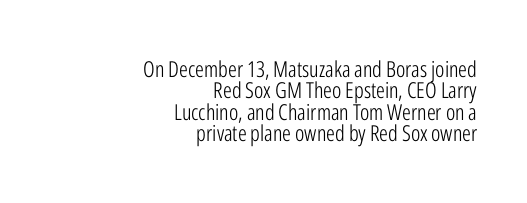
The image shows 22 px text type, upright; set right-aligned, tight line spacing (0.97x), normal letter spacing, not underlined.
